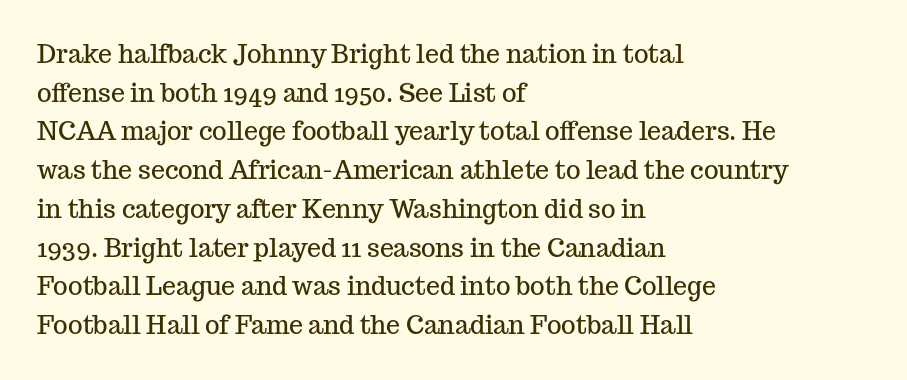
Q: Is the text italic (slanted)? A: No, it is upright.
Q: Is the text underlined? A: No.
Q: How is the paragraph aligned? A: Left-aligned.
Q: Is the spacing between letters normal or unusually wide? A: Normal.
Q: Is the spacing between lines tight, normal or loose? A: Normal.
